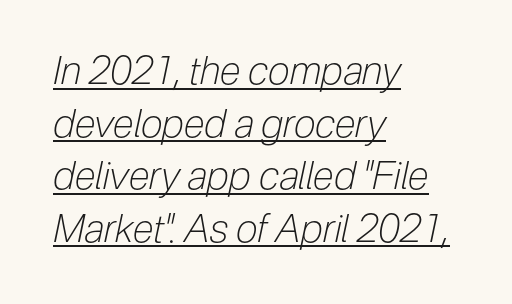
Q: Is the text bold? A: No.
Q: Is the text italic (slanted)? A: Yes, it leans right by about 12 degrees.
Q: Is the text underlined? A: Yes.
Q: How is the paragraph aligned? A: Left-aligned.
Q: Is the spacing between letters normal or unusually wide? A: Normal.
Q: Is the spacing between lines tight, normal or loose? A: Normal.
Q: Width (condensed, normal, or wide)? A: Condensed.
Q: Stroke contrast? A: Low.
Q: x-height? A: Medium.
Q: Monospaced? A: No.
